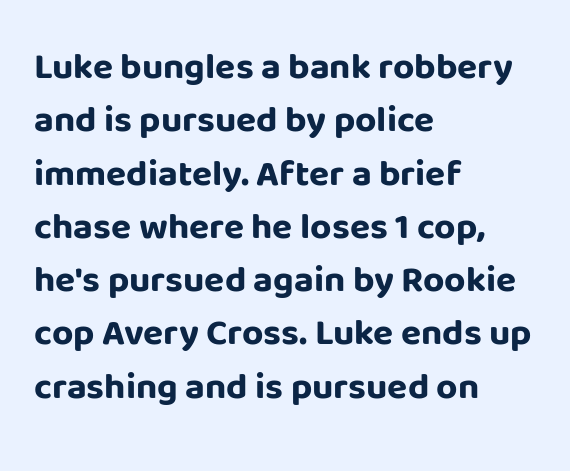
Q: Is the text bold? A: Yes.
Q: Is the text italic (slanted)? A: No, it is upright.
Q: Is the typeface a serif or a sans-serif typeface? A: Sans-serif.
Q: Is the text underlined? A: No.
Q: How is the paragraph aligned? A: Left-aligned.
Q: Is the spacing between letters normal or unusually wide? A: Normal.
Q: Is the spacing between lines tight, normal or loose? A: Normal.
Q: Width (condensed, normal, or wide)? A: Normal.
Q: Stroke contrast? A: Low.
Q: x-height? A: Large.
Q: Monospaced? A: No.
